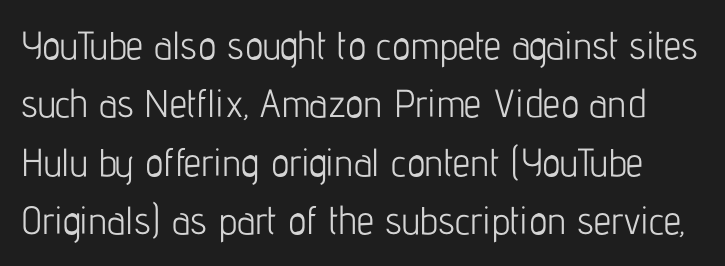
The image shows 39 px light, condensed sans-serif type, upright; set normal line spacing (1.5x), normal letter spacing, not underlined; low stroke contrast and a medium x-height.
